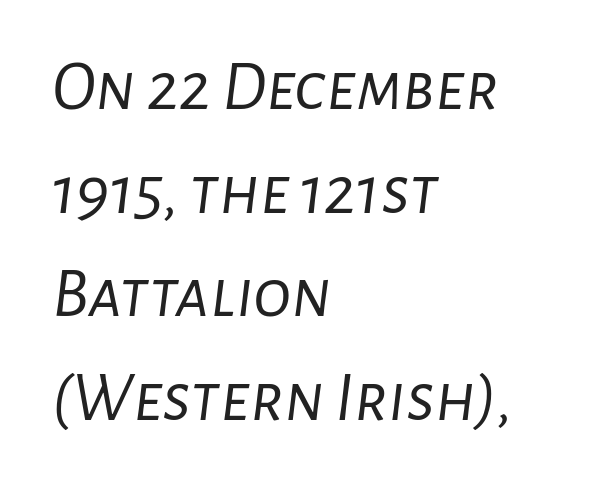
{"italic": "yes", "lean": "right", "slant_degrees": 7, "bold": "no", "weight": "light", "width": "normal", "stroke_contrast": "low", "x_height": "medium", "monospaced": "no", "underline": "no", "align": "left", "line_spacing": "normal", "line_spacing_ratio": 1.46, "letter_spacing": "normal", "letter_spacing_em": 0.0, "glyph_px": 71}
